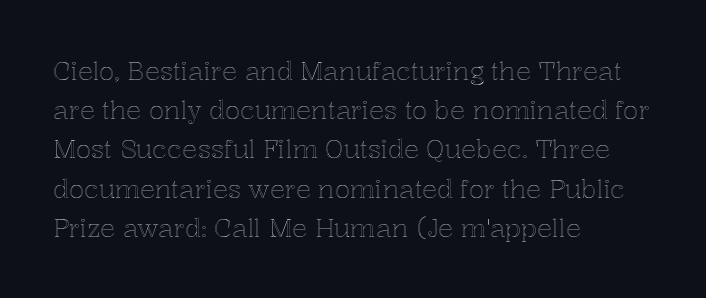
Q: Is the text italic (slanted)? A: No, it is upright.
Q: Is the text underlined? A: No.
Q: How is the paragraph aligned? A: Left-aligned.
Q: Is the spacing between letters normal or unusually wide? A: Normal.
Q: Is the spacing between lines tight, normal or loose? A: Normal.
